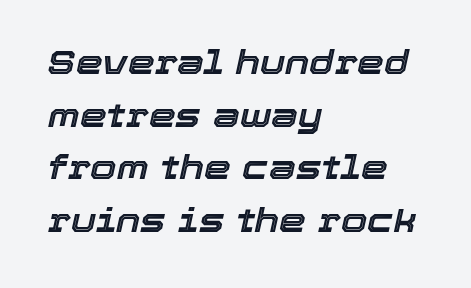
Q: Is the text italic (slanted)? A: Yes, it leans right by about 12 degrees.
Q: Is the text underlined? A: No.
Q: How is the paragraph aligned? A: Left-aligned.
Q: Is the spacing between letters normal or unusually wide? A: Normal.
Q: Is the spacing between lines tight, normal or loose? A: Normal.
Q: Width (condensed, normal, or wide)? A: Normal.
Q: x-height? A: Medium.
Q: Monospaced? A: No.
